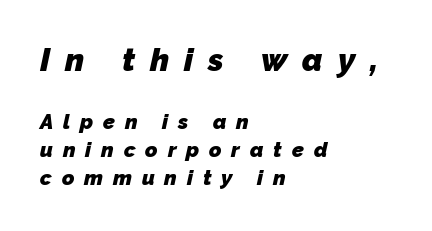
{"serif": "no", "bold": "yes", "weight": "heavy", "width": "normal", "stroke_contrast": "low", "x_height": "medium", "monospaced": "no", "underline": "no", "align": "left", "line_spacing": "normal", "line_spacing_ratio": 1.35, "letter_spacing": "wide", "letter_spacing_em": 0.47, "larger_block": "first", "size_ratio": 1.52, "glyph_px": 32}
